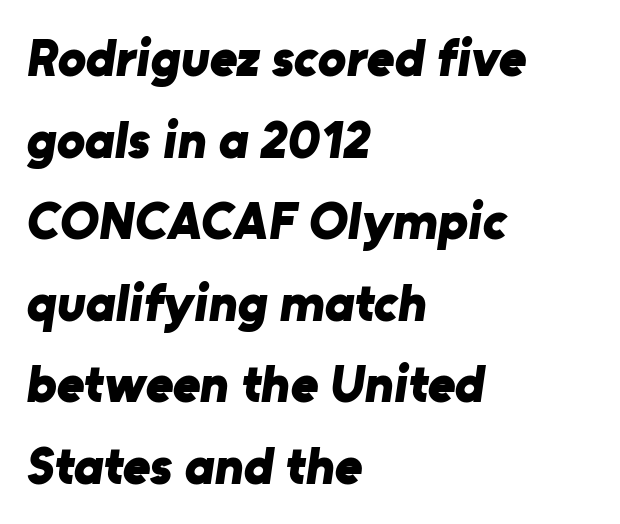
{"serif": "no", "bold": "yes", "weight": "bold", "width": "normal", "stroke_contrast": "low", "x_height": "medium", "monospaced": "no", "underline": "no", "align": "left", "line_spacing": "normal", "line_spacing_ratio": 1.54, "letter_spacing": "normal", "letter_spacing_em": 0.0, "glyph_px": 53}
